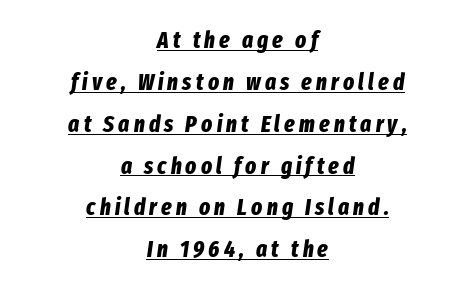
Q: Is the text bold? A: Yes.
Q: Is the text italic (slanted)? A: Yes, it leans right by about 8 degrees.
Q: Is the text underlined? A: Yes.
Q: How is the paragraph aligned? A: Centered.
